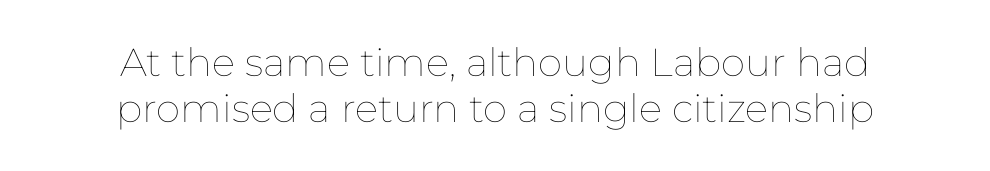
Characters remain perfectly vertical along every line. Quick note: underline off. The font sits on the lighter half of the weight spectrum, regular included. The gaps between neighbouring characters are ordinary and unremarkable.
